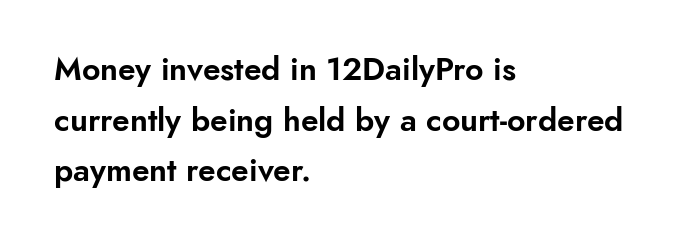
The space directly below the letters is spotless. The typography opts for an upright posture over an oblique one. Regular leading. In terms of letterspacing, this is plain default setting. Horizontal alignment here is leftward, the default for most running prose.
